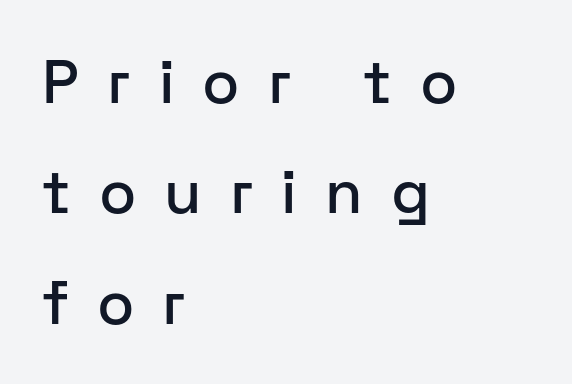
The glyphs are unaccompanied by any horizontal stroke below them. In CSS terms this would be text-align: left. No feet cap the strokes, marking this as sans-serif type. Ascenders rise straight up at ninety degrees. Each letter keeps its own natural width here, so spacing adapts to shape.
